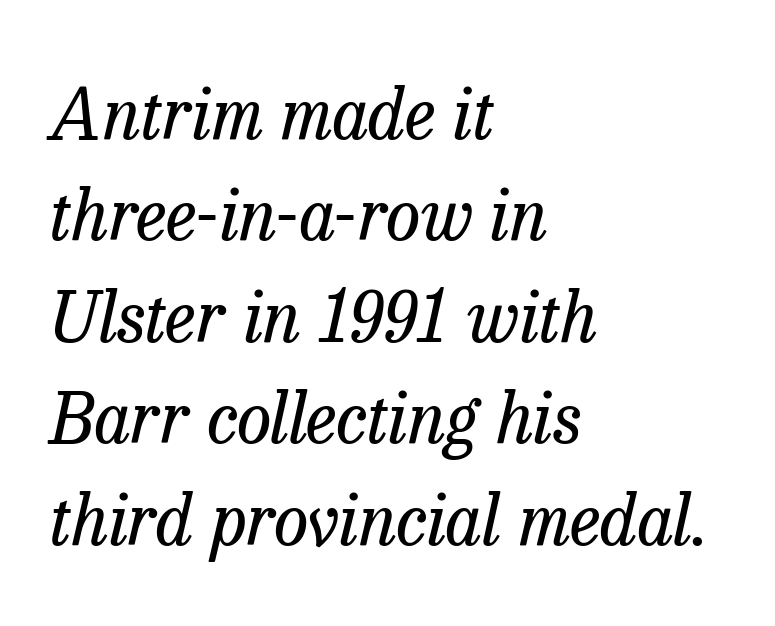
The image shows 70 px regular-weight serif type, italic (leaning right); set left-aligned, normal line spacing (1.45x), normal letter spacing, not underlined; low stroke contrast and a medium x-height.
